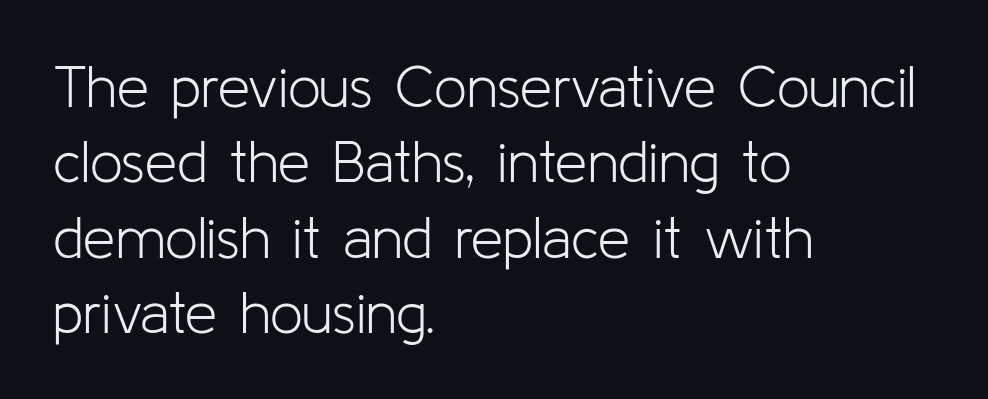
The image shows 58 px light sans-serif type, upright; set left-aligned, normal line spacing (1.3x), normal letter spacing, not underlined; low stroke contrast and a medium x-height.
